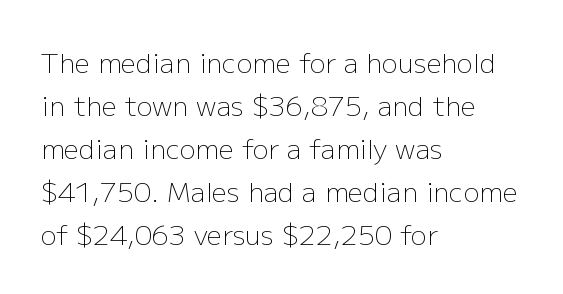
The image shows 27 px text type, upright; set left-aligned, normal line spacing (1.59x), normal letter spacing, not underlined.
